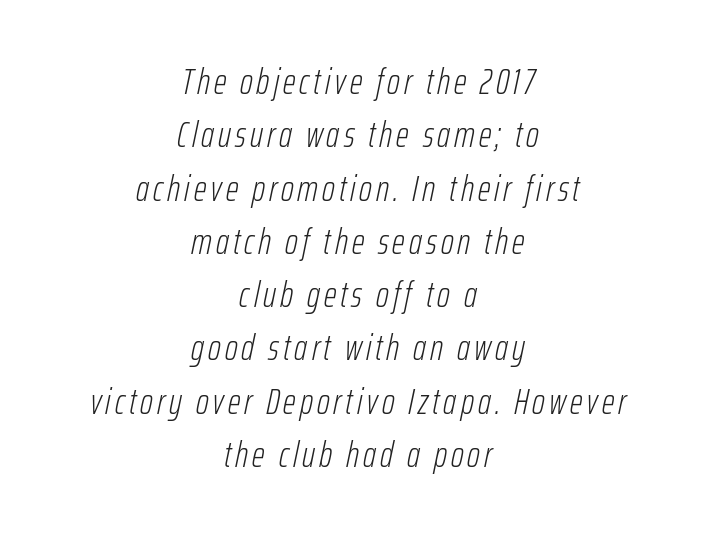
The weight tops out at a normal text grade. The paragraph has two soft edges and a firm central axis. Character widths vary here, with narrow letters taking less room than wide ones. Any mark beneath the type? The region is blank. In terms of posture, this sample is oblique. The passage shown stacks its lines at a standard gap.
